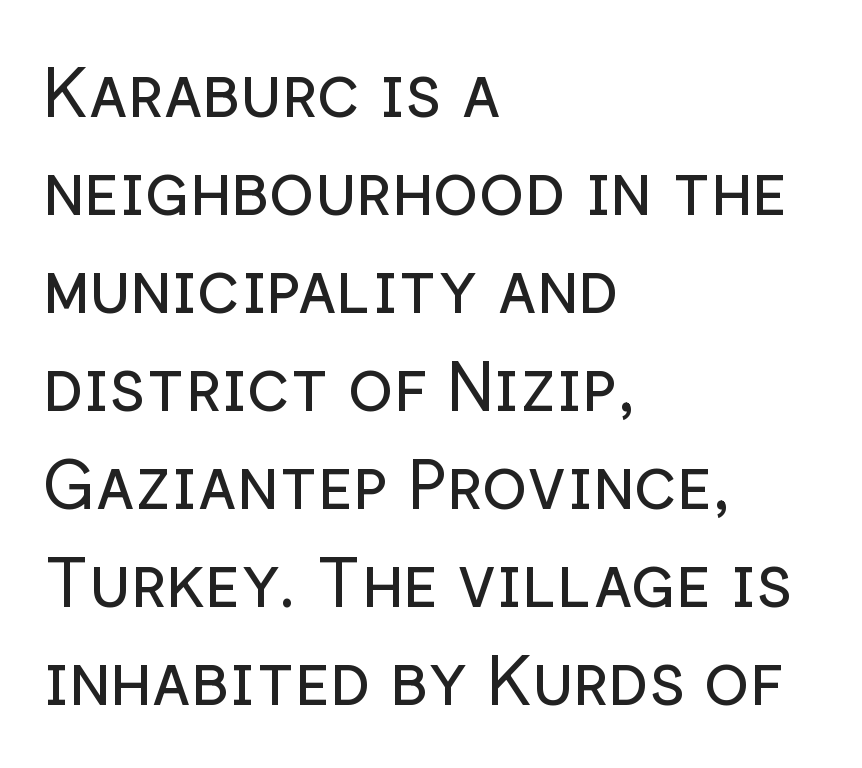
One glance says typical: line gaps are just what's usual. Caption: multi-line text, flush left, ragged right. Type without underlining. Compared with typical body copy, the letter spacing here is the same. A typesetter would mark this as roman, not italic. Varying glyph widths throughout — classic text-font behaviour.
